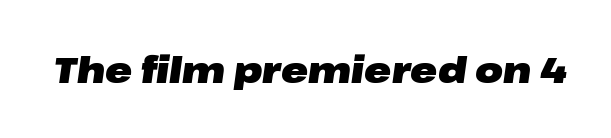
{"italic": "yes", "lean": "right", "slant_degrees": 8, "bold": "yes", "weight": "heavy", "width": "wide", "stroke_contrast": "low", "x_height": "medium", "monospaced": "no", "underline": "no", "letter_spacing": "normal", "letter_spacing_em": 0.0, "glyph_px": 36}
